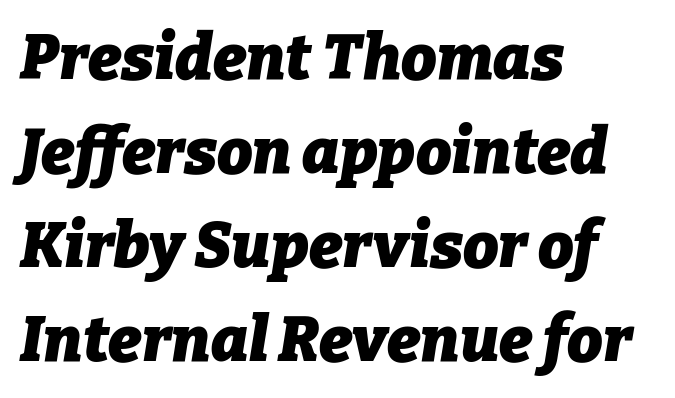
Note the varied advance widths — an 'i' is clearly narrower than an 'm'. Students, this is bold: see how much ink each stroke carries. Tracking value appears to be zero — textbook default spacing. Observe the lean: these are italic letterforms. Layout note: lines flush left.
